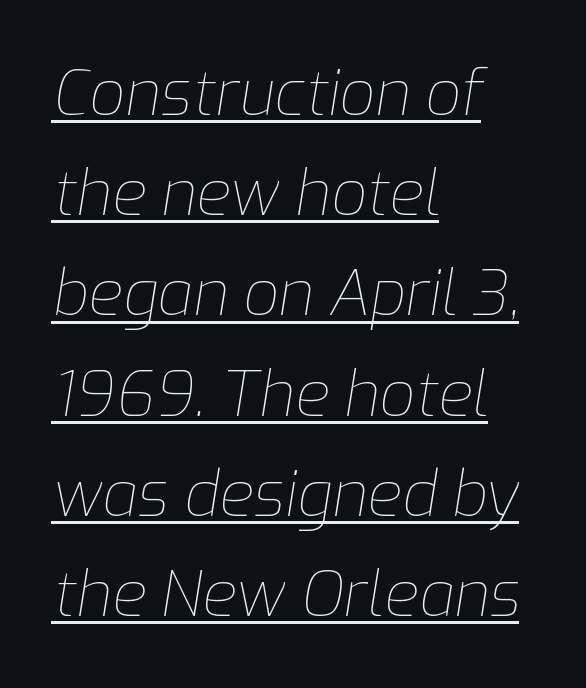
Q: Is the text bold? A: No.
Q: Is the text italic (slanted)? A: Yes, it leans right by about 9 degrees.
Q: Is the text underlined? A: Yes.
Q: How is the paragraph aligned? A: Left-aligned.
Q: Is the spacing between letters normal or unusually wide? A: Normal.
Q: Is the spacing between lines tight, normal or loose? A: Normal.
Q: Width (condensed, normal, or wide)? A: Normal.
Q: Stroke contrast? A: Low.
Q: x-height? A: Medium.
Q: Monospaced? A: No.
